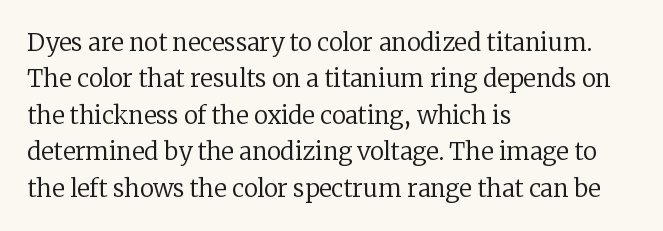
Q: Is the text bold? A: No.
Q: Is the text italic (slanted)? A: No, it is upright.
Q: Is the text underlined? A: No.
Q: How is the paragraph aligned? A: Left-aligned.
Q: Is the spacing between letters normal or unusually wide? A: Normal.
Q: Is the spacing between lines tight, normal or loose? A: Normal.
